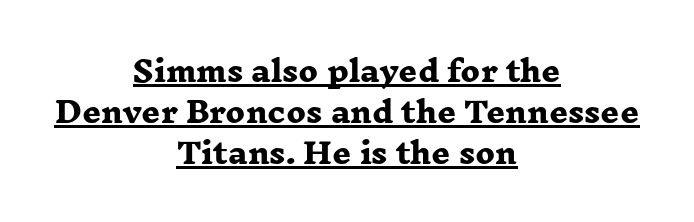
The image shows 29 px heavy, wide serif type; set centered, normal line spacing (1.41x), normal letter spacing, underlined; low stroke contrast and a medium x-height.
